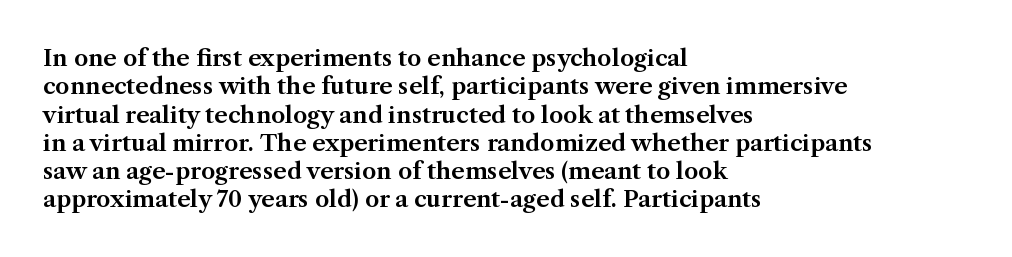
{"italic": "no", "underline": "no", "align": "left", "line_spacing_ratio": 1.23, "letter_spacing": "normal", "letter_spacing_em": 0.0, "glyph_px": 23}
